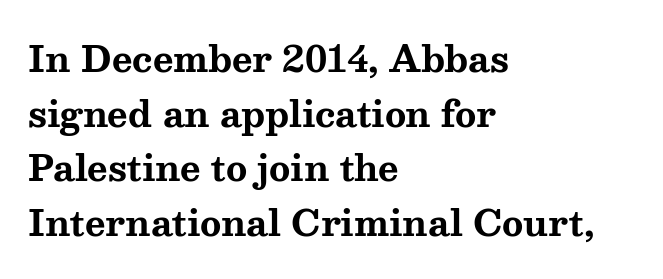
Plain, unruled lines of type. Italic: no, the glyphs are upright roman. The typeface chosen for these lines features serifs. Every row of glyphs begins at an identical x-position on the left. The strokes are fattened all the way to bold. The passage shown has conventional tracking throughout.
